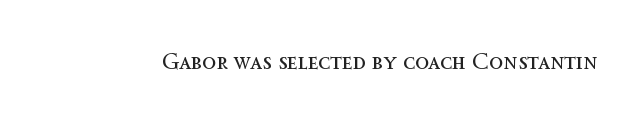
The image shows 23 px text type, upright; set normal letter spacing, not underlined.
